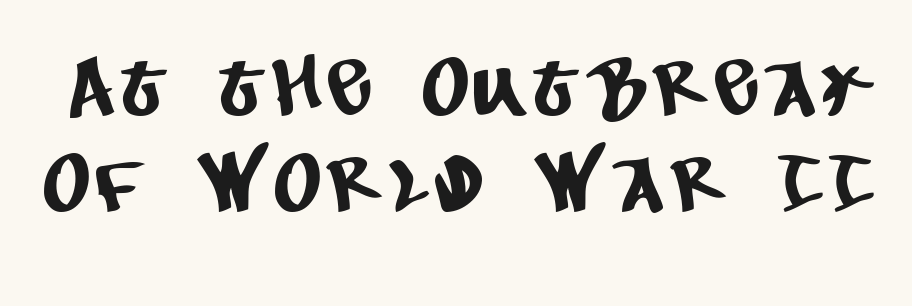
Q: Is the typeface a serif or a sans-serif typeface? A: Sans-serif.
Q: Is the text underlined? A: No.
Q: Width (condensed, normal, or wide)? A: Condensed.
Q: Stroke contrast? A: Low.
Q: x-height? A: Large.
Q: Monospaced? A: No.
